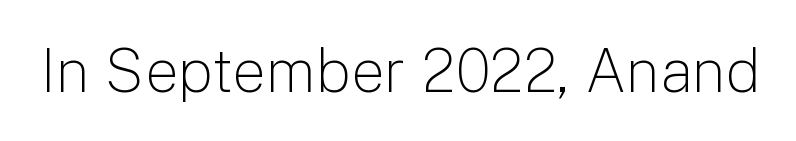
{"serif": "no", "italic": "no", "bold": "no", "weight": "light", "width": "normal", "stroke_contrast": "low", "x_height": "medium", "monospaced": "no", "underline": "no", "letter_spacing": "normal", "letter_spacing_em": 0.0, "glyph_px": 60}
